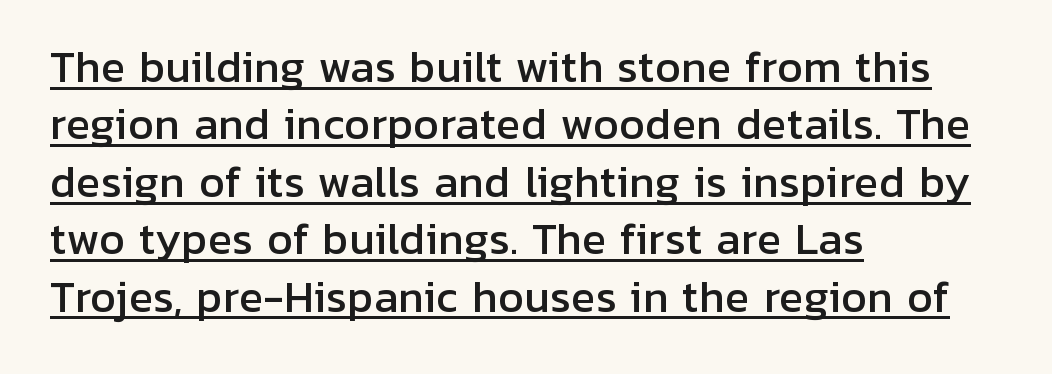
Notice how a bar underscores the lettering throughout. Varying glyph widths throughout — classic text-font behaviour. Visually the block forms a straight wall on the left and a jagged coastline on the right. Interline gaps are of average width in this sample. The letterforms sit shoulder to shoulder at normal distance.
